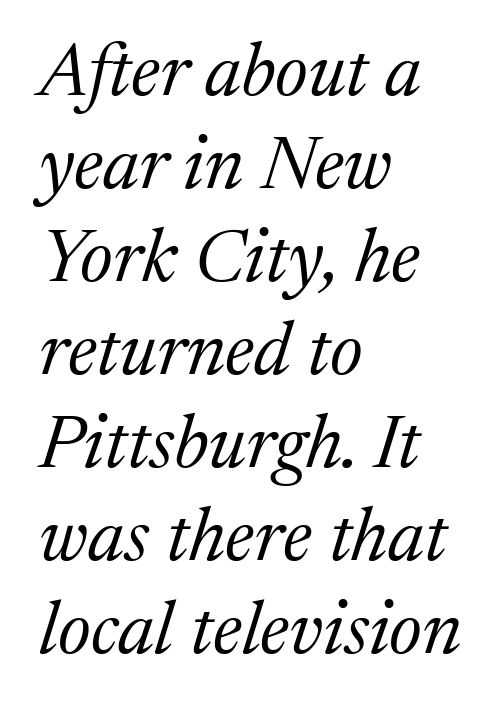
{"serif": "yes", "italic": "yes", "lean": "right", "slant_degrees": 17, "bold": "no", "weight": "regular", "width": "normal", "stroke_contrast": "medium", "x_height": "medium", "monospaced": "no", "underline": "no", "align": "left", "line_spacing_ratio": 1.24, "letter_spacing": "normal", "letter_spacing_em": 0.0, "glyph_px": 75}
